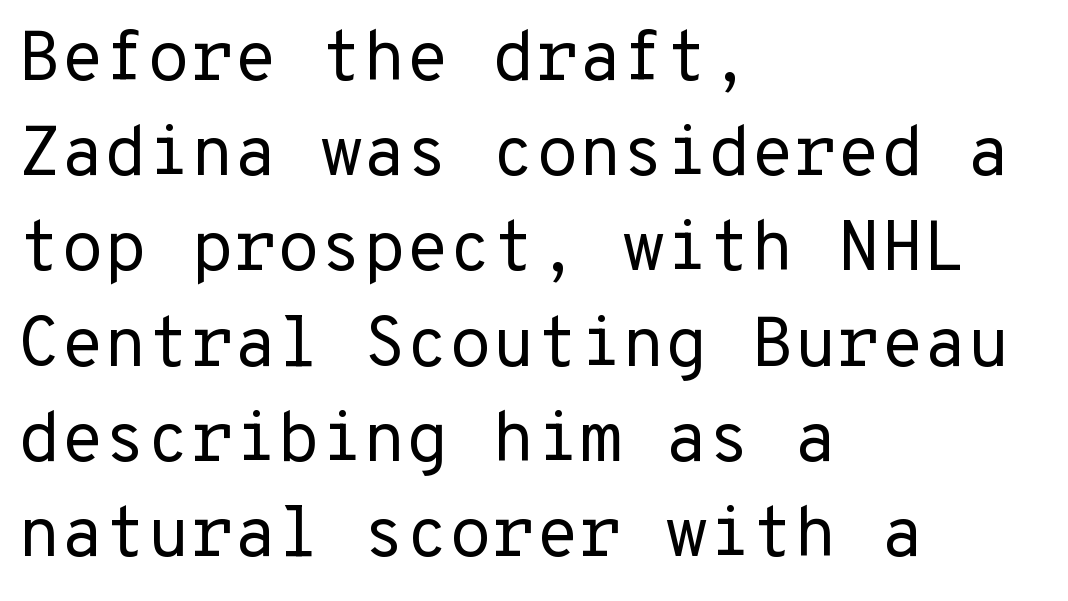
The image shows 70 px regular-weight sans-serif type, upright; set left-aligned, normal line spacing (1.36x), normal letter spacing, not underlined; low stroke contrast and a medium x-height.
